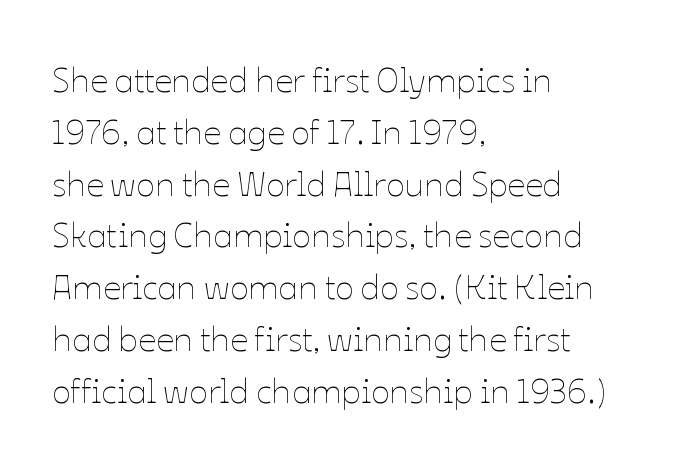
{"italic": "no", "bold": "no", "weight": "thin", "width": "normal", "stroke_contrast": "low", "x_height": "medium", "monospaced": "no", "underline": "no", "align": "left", "line_spacing": "normal", "line_spacing_ratio": 1.48, "letter_spacing": "normal", "letter_spacing_em": 0.0, "glyph_px": 35}
